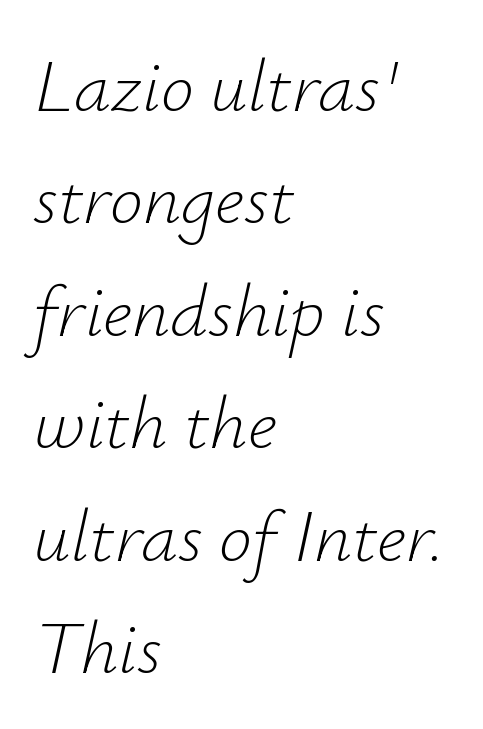
{"italic": "yes", "lean": "right", "slant_degrees": 12, "bold": "no", "weight": "light", "width": "normal", "stroke_contrast": "low", "x_height": "small", "monospaced": "no", "underline": "no", "align": "left", "line_spacing": "normal", "line_spacing_ratio": 1.52, "letter_spacing": "normal", "letter_spacing_em": 0.0, "glyph_px": 74}
